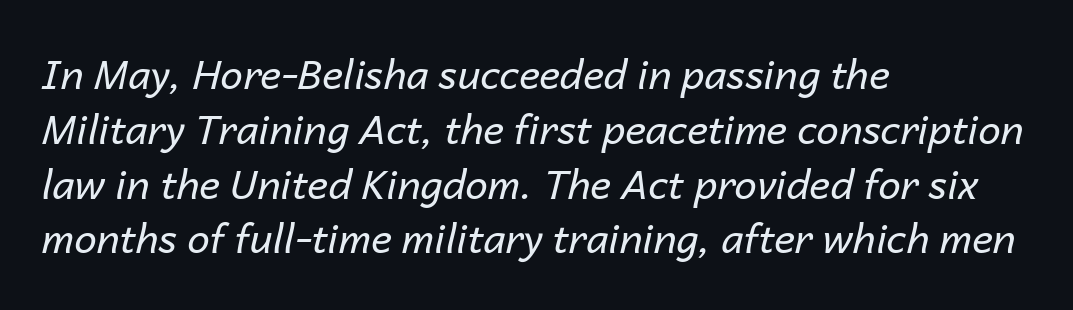
{"italic": "yes", "lean": "right", "slant_degrees": 14, "bold": "no", "weight": "regular", "width": "normal", "stroke_contrast": "low", "x_height": "medium", "monospaced": "no", "underline": "no", "align": "left", "line_spacing": "normal", "line_spacing_ratio": 1.37, "letter_spacing": "normal", "letter_spacing_em": 0.0, "glyph_px": 40}
